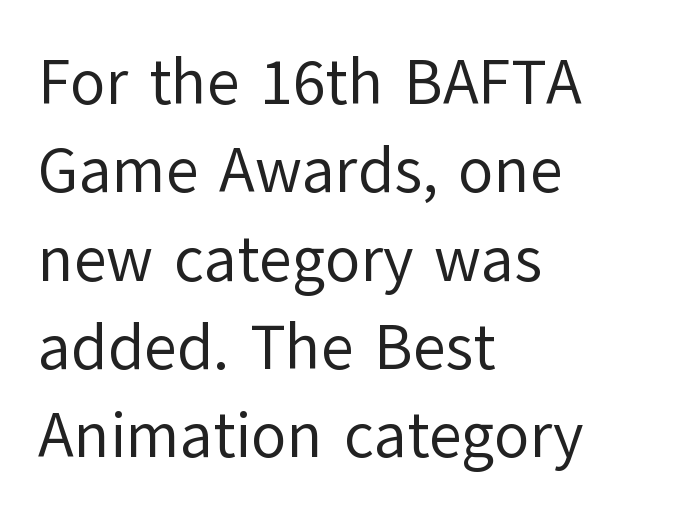
{"serif": "no", "italic": "no", "bold": "no", "weight": "regular", "width": "normal", "stroke_contrast": "low", "x_height": "medium", "monospaced": "no", "underline": "no", "align": "left", "line_spacing": "normal", "line_spacing_ratio": 1.38, "letter_spacing": "normal", "letter_spacing_em": 0.0, "glyph_px": 64}
